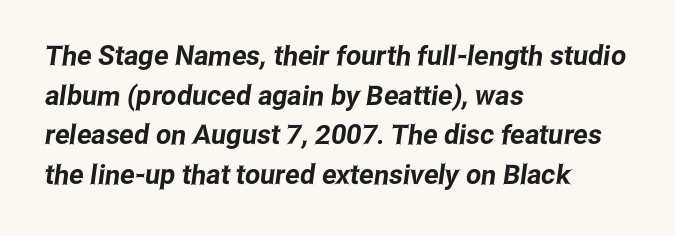
Leading matches the norm, producing a regular column. Honestly, the letter spacing is just normal — you wouldn't notice it. The space beneath each line is pristine and unruled. Every row of glyphs begins at an identical x-position on the left.
